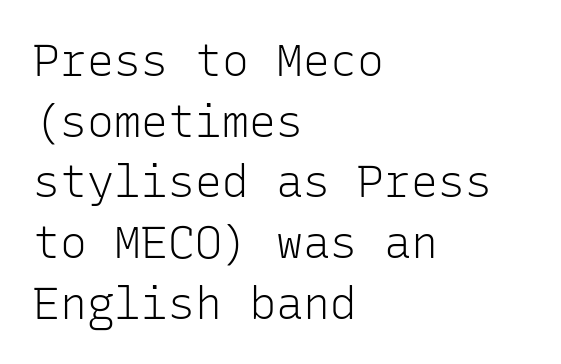
{"serif": "no", "italic": "no", "bold": "no", "weight": "light", "width": "normal", "stroke_contrast": "low", "x_height": "medium", "monospaced": "yes", "underline": "no", "align": "left", "line_spacing": "normal", "line_spacing_ratio": 1.35, "letter_spacing": "normal", "letter_spacing_em": 0.0, "glyph_px": 45}
